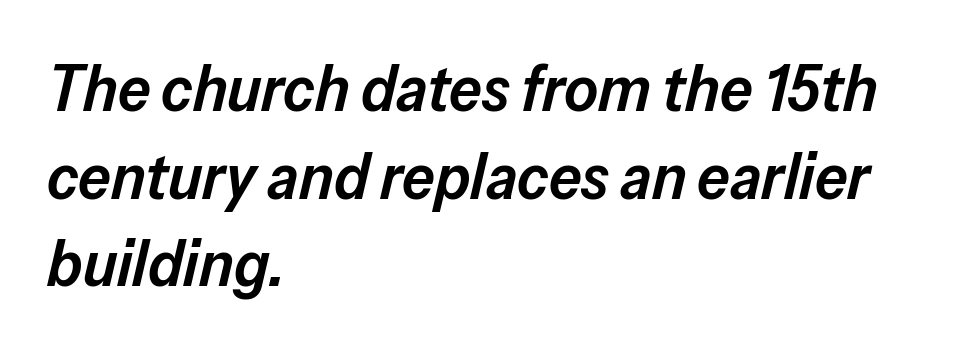
The image shows 65 px semibold type, italic (leaning right); set left-aligned, normal line spacing (1.35x), normal letter spacing, not underlined; low stroke contrast and a medium x-height.
